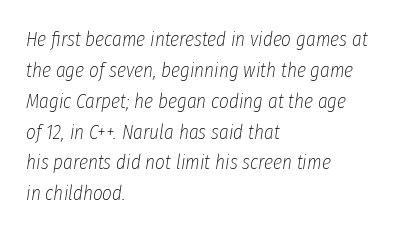
Is the type heavy? It reads as light-to-regular instead. No extra tracking has been applied to these lines. Bare-footed words on every line. Vertically, the passage feels balanced, rows spaced as you'd expect. Would a proofreader flag this as italicized? Yes.
